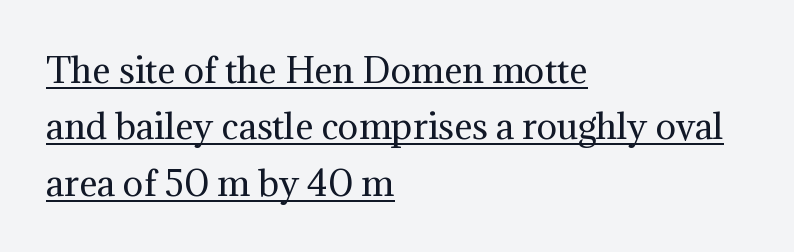
Q: Is the text bold? A: No.
Q: Is the text italic (slanted)? A: No, it is upright.
Q: Is the typeface a serif or a sans-serif typeface? A: Serif.
Q: Is the text underlined? A: Yes.
Q: How is the paragraph aligned? A: Left-aligned.
Q: Is the spacing between letters normal or unusually wide? A: Normal.
Q: Is the spacing between lines tight, normal or loose? A: Normal.
Q: Width (condensed, normal, or wide)? A: Normal.
Q: Stroke contrast? A: Medium.
Q: x-height? A: Medium.
Q: Monospaced? A: No.
